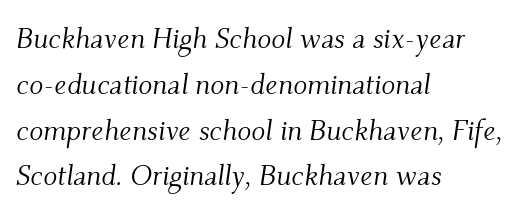
The image shows 29 px light serif type, italic (leaning right); set left-aligned, normal line spacing (1.58x), normal letter spacing, not underlined; medium stroke contrast and a small x-height.
